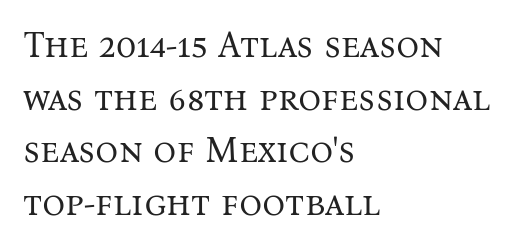
{"serif": "yes", "italic": "no", "bold": "no", "weight": "regular", "width": "normal", "stroke_contrast": "medium", "x_height": "medium", "monospaced": "no", "underline": "no", "align": "left", "line_spacing": "normal", "line_spacing_ratio": 1.46, "letter_spacing": "normal", "letter_spacing_em": 0.0, "glyph_px": 36}
